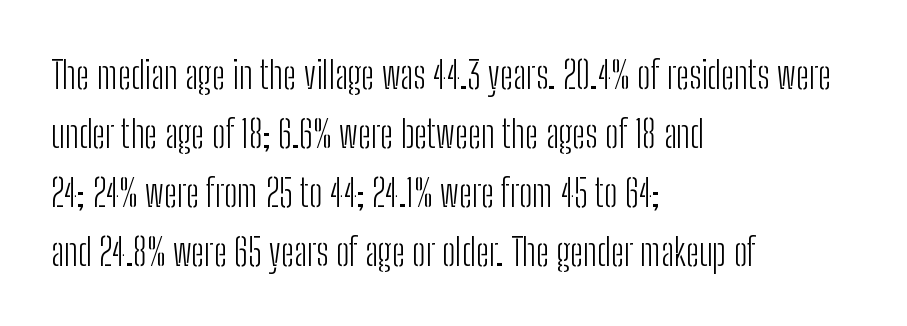
Q: Is the text bold? A: No.
Q: Is the text italic (slanted)? A: No, it is upright.
Q: Is the typeface a serif or a sans-serif typeface? A: Sans-serif.
Q: Is the text underlined? A: No.
Q: How is the paragraph aligned? A: Left-aligned.
Q: Is the spacing between letters normal or unusually wide? A: Normal.
Q: Is the spacing between lines tight, normal or loose? A: Normal.
Q: Width (condensed, normal, or wide)? A: Condensed.
Q: Stroke contrast? A: Low.
Q: x-height? A: Medium.
Q: Monospaced? A: No.
